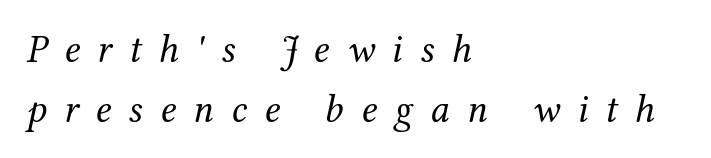
This sample is left-justified, so line endings fall wherever the words run out. No word sits above an underline. Tracking value appears strongly positive — letters spread wide. A typesetter would call this proportional, since set widths differ per character. Compared with typical paragraphs, the rows here are spaced about the same. Stems here are at most as thick as an everyday book face.
